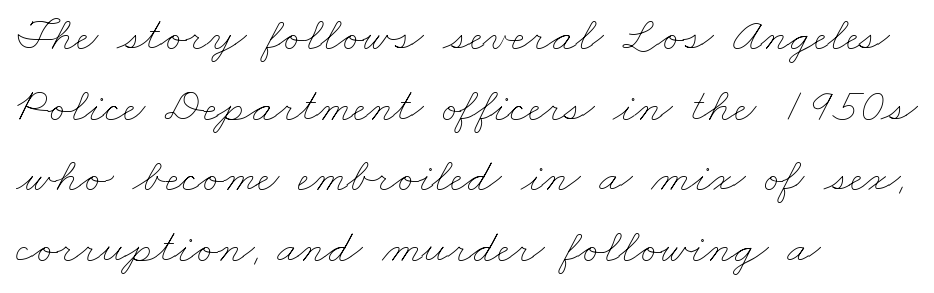
The image shows 48 px thin, wide type; set left-aligned, normal line spacing (1.47x), normal letter spacing, not underlined; low stroke contrast and a small x-height.
